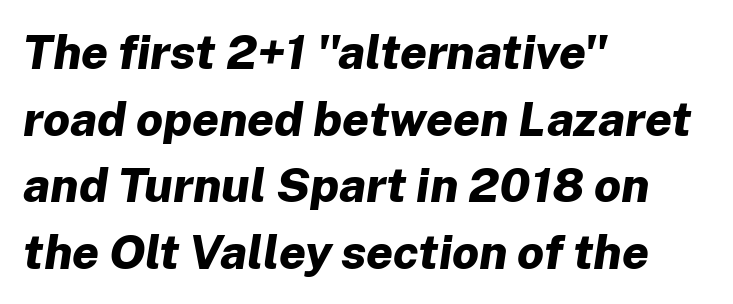
Varying glyph widths throughout — classic text-font behaviour. Pretty heavy lettering here — definitely bold. Just letters on the line, the space beneath them empty. In terms of letterspacing, this is plain default setting.
